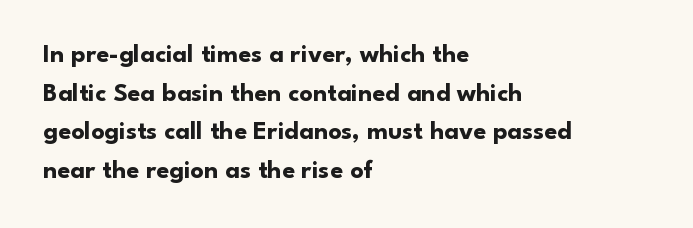
Leading: standard. Glyph-to-glyph distance matches everyday printed text. The face used here has the dense, thick strokes of a bold. These lines stack with their left ends in a neat column.
